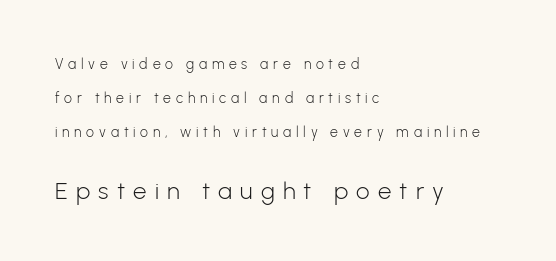
Q: Is the text bold? A: No.
Q: Is the text italic (slanted)? A: No, it is upright.
Q: Is the text underlined? A: No.
Q: How is the paragraph aligned? A: Left-aligned.
Q: Is the spacing between letters normal or unusually wide? A: Unusually wide.
Q: Is the spacing between lines tight, normal or loose? A: Loose.
Q: Which block of text is set in a larger size, the first (top) or the second (bottom)? A: The second (bottom) one.
